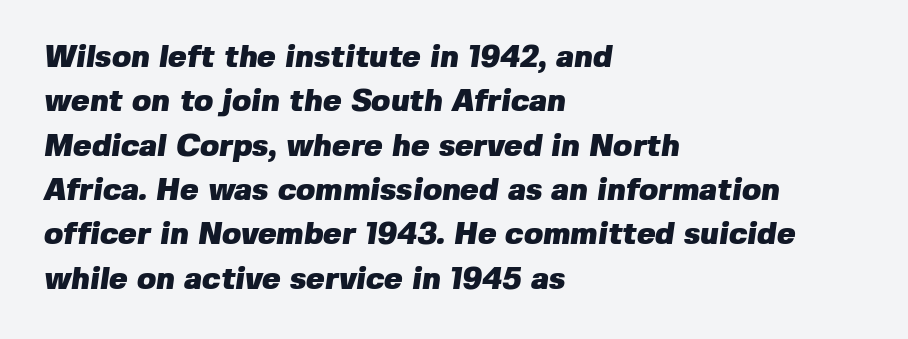
{"serif": "no", "bold": "yes", "weight": "heavy", "width": "normal", "stroke_contrast": "low", "x_height": "medium", "monospaced": "no", "underline": "no", "align": "left", "line_spacing": "normal", "line_spacing_ratio": 1.43, "letter_spacing": "normal", "letter_spacing_em": 0.0, "glyph_px": 31}
